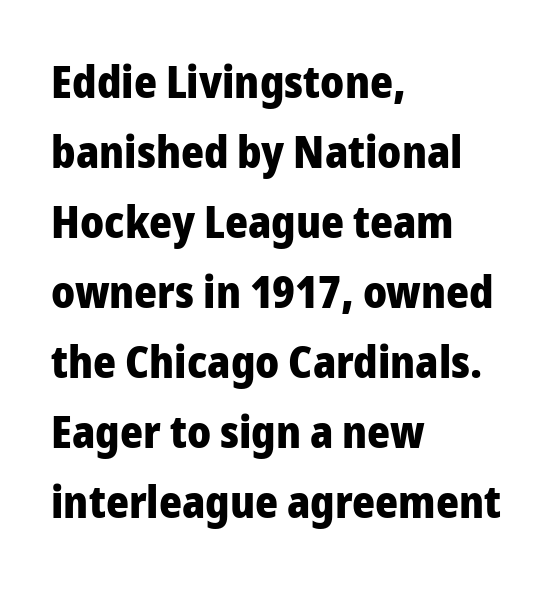
{"serif": "no", "italic": "no", "bold": "yes", "weight": "heavy", "width": "normal", "stroke_contrast": "low", "x_height": "medium", "monospaced": "no", "underline": "no", "align": "left", "line_spacing": "normal", "line_spacing_ratio": 1.59, "letter_spacing": "normal", "letter_spacing_em": 0.0, "glyph_px": 44}
